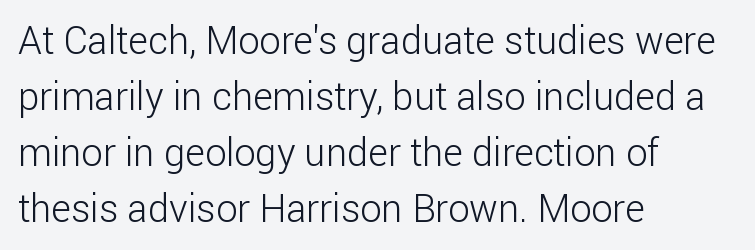
{"serif": "no", "italic": "no", "bold": "no", "weight": "light", "width": "normal", "stroke_contrast": "low", "x_height": "medium", "monospaced": "no", "underline": "no", "align": "left", "line_spacing": "normal", "line_spacing_ratio": 1.47, "letter_spacing": "normal", "letter_spacing_em": 0.0, "glyph_px": 38}
